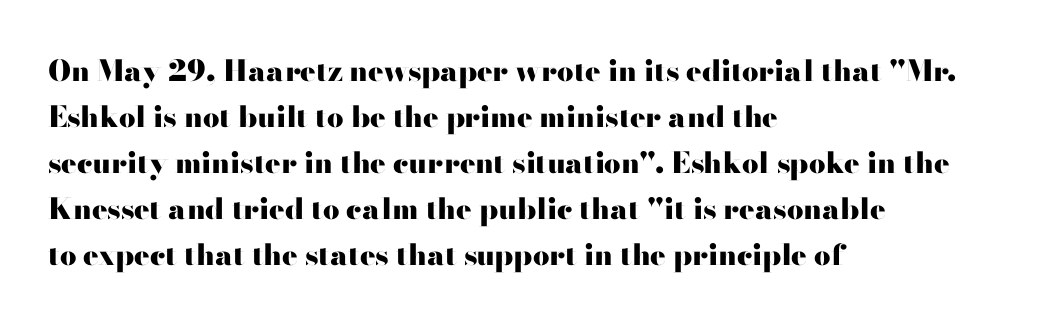
The passage shown stacks its lines at a standard gap. No italicization has been applied; the sample stays upright. This rendering uses left alignment, leaving the right contour irregular. Character widths vary here, with narrow letters taking less room than wide ones. The gaps between neighbouring characters are ordinary and unremarkable. A dark, heavy texture on the line: the type is bold.
